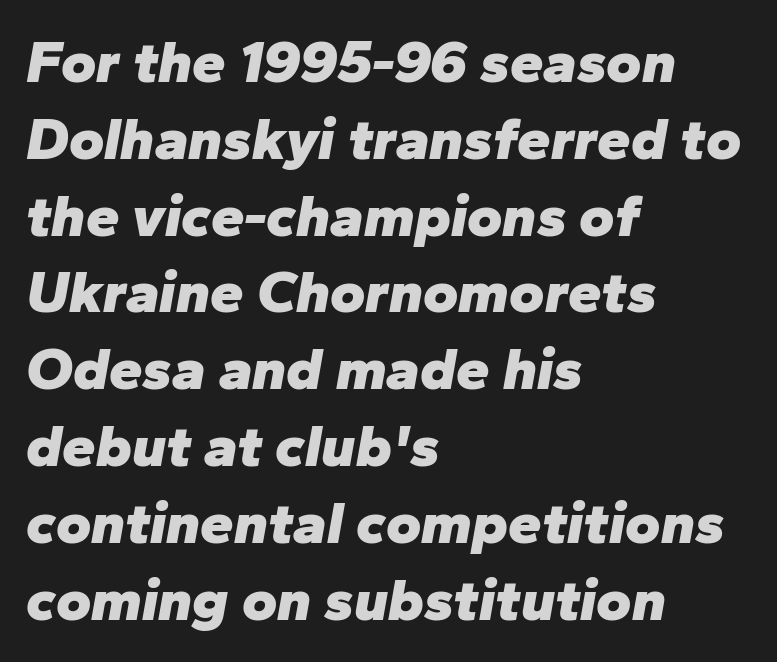
The image shows 60 px heavy type, italic (leaning right); set left-aligned, normal line spacing (1.28x), normal letter spacing, not underlined; low stroke contrast and a medium x-height.
